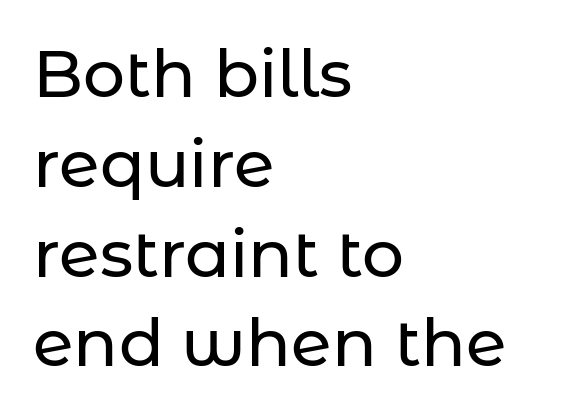
Q: Is the text italic (slanted)? A: No, it is upright.
Q: Is the typeface a serif or a sans-serif typeface? A: Sans-serif.
Q: Is the text underlined? A: No.
Q: How is the paragraph aligned? A: Left-aligned.
Q: Is the spacing between letters normal or unusually wide? A: Normal.
Q: Is the spacing between lines tight, normal or loose? A: Normal.
Q: Width (condensed, normal, or wide)? A: Normal.
Q: Stroke contrast? A: Low.
Q: x-height? A: Medium.
Q: Monospaced? A: No.
